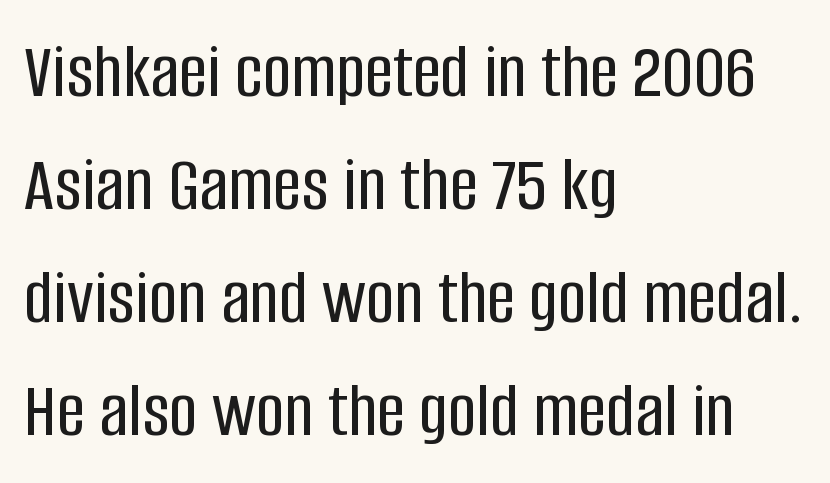
Q: Is the text italic (slanted)? A: No, it is upright.
Q: Is the typeface a serif or a sans-serif typeface? A: Sans-serif.
Q: Is the text underlined? A: No.
Q: How is the paragraph aligned? A: Left-aligned.
Q: Is the spacing between letters normal or unusually wide? A: Normal.
Q: Is the spacing between lines tight, normal or loose? A: Normal.
Q: Width (condensed, normal, or wide)? A: Condensed.
Q: Stroke contrast? A: Low.
Q: x-height? A: Large.
Q: Monospaced? A: No.
